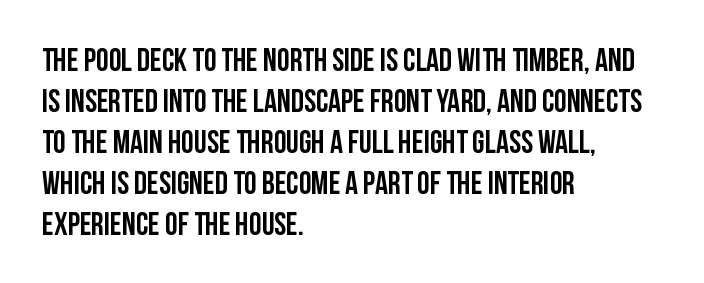
Q: Is the text italic (slanted)? A: No, it is upright.
Q: Is the typeface a serif or a sans-serif typeface? A: Sans-serif.
Q: Is the text underlined? A: No.
Q: How is the paragraph aligned? A: Left-aligned.
Q: Is the spacing between letters normal or unusually wide? A: Normal.
Q: Is the spacing between lines tight, normal or loose? A: Normal.
Q: Width (condensed, normal, or wide)? A: Condensed.
Q: Stroke contrast? A: Low.
Q: x-height? A: Large.
Q: Monospaced? A: No.
